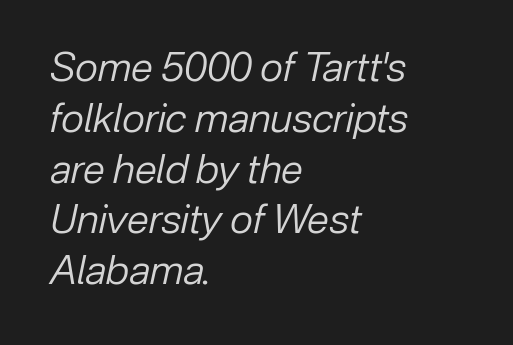
{"italic": "yes", "lean": "right", "slant_degrees": 12, "bold": "no", "weight": "regular", "width": "normal", "stroke_contrast": "low", "x_height": "medium", "monospaced": "no", "underline": "no", "align": "left", "line_spacing": "normal", "line_spacing_ratio": 1.27, "letter_spacing": "normal", "letter_spacing_em": 0.0, "glyph_px": 40}
